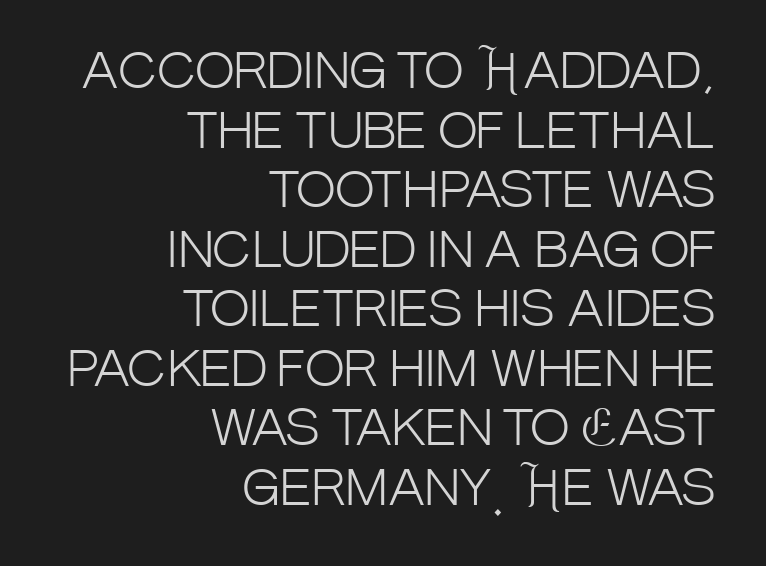
The image shows 48 px light, condensed sans-serif type, upright; set right-aligned, line spacing 1.24x, normal letter spacing, not underlined; low stroke contrast and a large x-height.
